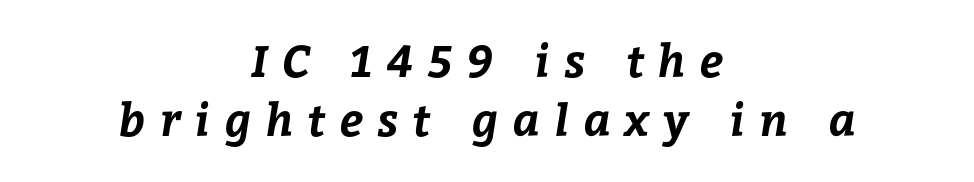
Q: Is the text bold? A: Yes.
Q: Is the text underlined? A: No.
Q: How is the paragraph aligned? A: Centered.
Q: Is the spacing between letters normal or unusually wide? A: Unusually wide.
Q: Is the spacing between lines tight, normal or loose? A: Normal.
Q: Width (condensed, normal, or wide)? A: Normal.
Q: Stroke contrast? A: Low.
Q: x-height? A: Medium.
Q: Monospaced? A: No.
